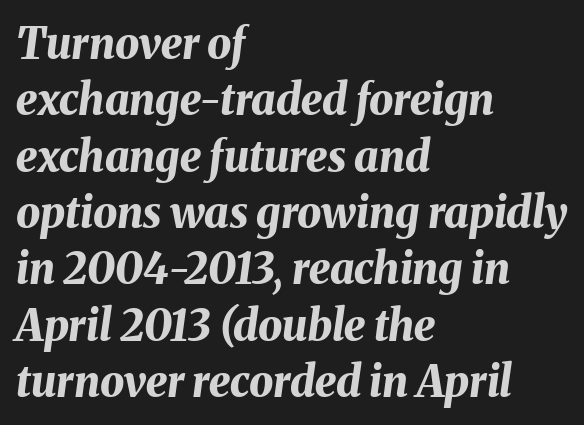
{"italic": "yes", "lean": "right", "slant_degrees": 8, "bold": "yes", "weight": "bold", "width": "normal", "stroke_contrast": "medium", "x_height": "medium", "monospaced": "no", "underline": "no", "align": "left", "line_spacing": "normal", "line_spacing_ratio": 1.31, "letter_spacing": "normal", "letter_spacing_em": 0.0, "glyph_px": 43}
